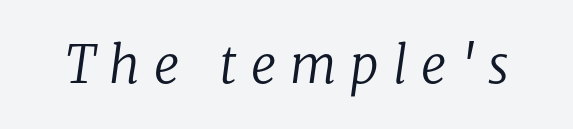
The image shows 51 px regular-weight serif type, italic (leaning right); set unusually wide letter spacing (+0.27 em), not underlined; low stroke contrast and a medium x-height.
